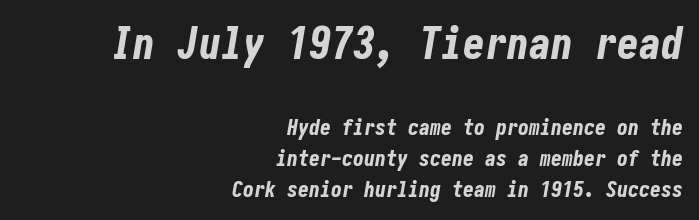
Q: Is the text bold? A: Yes.
Q: Is the text italic (slanted)? A: Yes, it leans right by about 10 degrees.
Q: Is the text underlined? A: No.
Q: How is the paragraph aligned? A: Right-aligned.
Q: Is the spacing between letters normal or unusually wide? A: Normal.
Q: Is the spacing between lines tight, normal or loose? A: Normal.
Q: Which block of text is set in a larger size, the first (top) or the second (bottom)? A: The first (top) one.
Q: Width (condensed, normal, or wide)? A: Condensed.
Q: Stroke contrast? A: Low.
Q: x-height? A: Medium.
